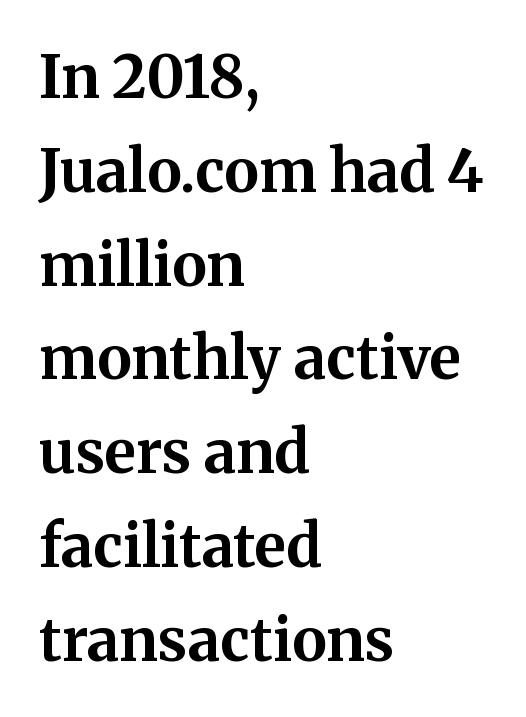
{"serif": "yes", "italic": "no", "bold": "yes", "weight": "bold", "width": "normal", "stroke_contrast": "medium", "x_height": "medium", "monospaced": "no", "underline": "no", "align": "left", "line_spacing": "normal", "line_spacing_ratio": 1.59, "letter_spacing": "normal", "letter_spacing_em": 0.0, "glyph_px": 59}
